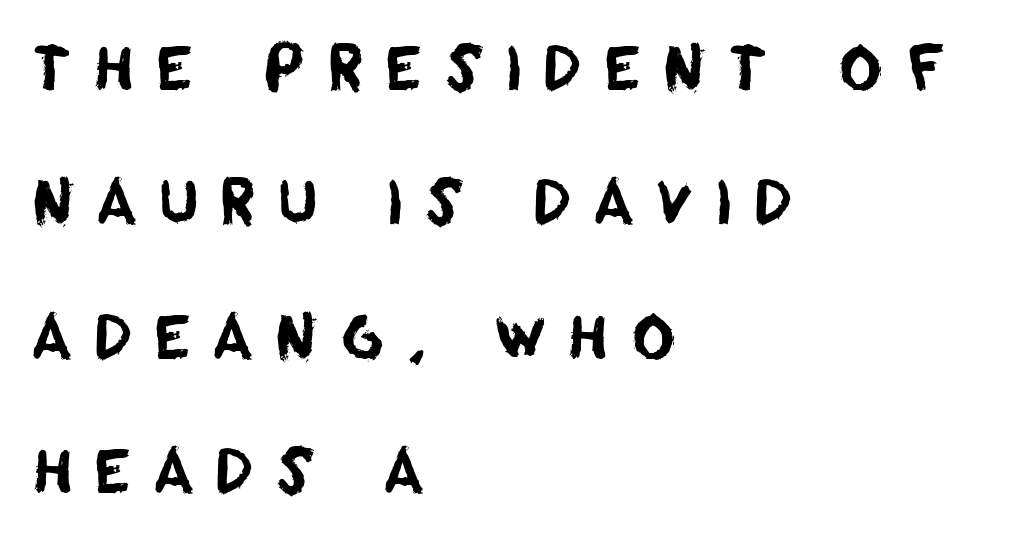
{"serif": "no", "width": "normal", "stroke_contrast": "low", "x_height": "large", "monospaced": "no", "underline": "no", "align": "left", "line_spacing": "loose", "line_spacing_ratio": 2.24, "letter_spacing": "wide", "letter_spacing_em": 0.36, "glyph_px": 60}
